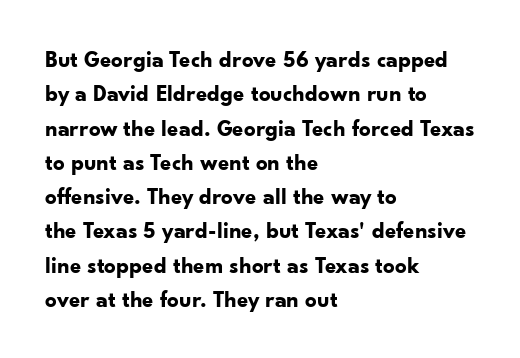
{"italic": "no", "bold": "yes", "underline": "no", "align": "left", "line_spacing": "normal", "line_spacing_ratio": 1.49, "letter_spacing": "normal", "letter_spacing_em": 0.0, "glyph_px": 23}
